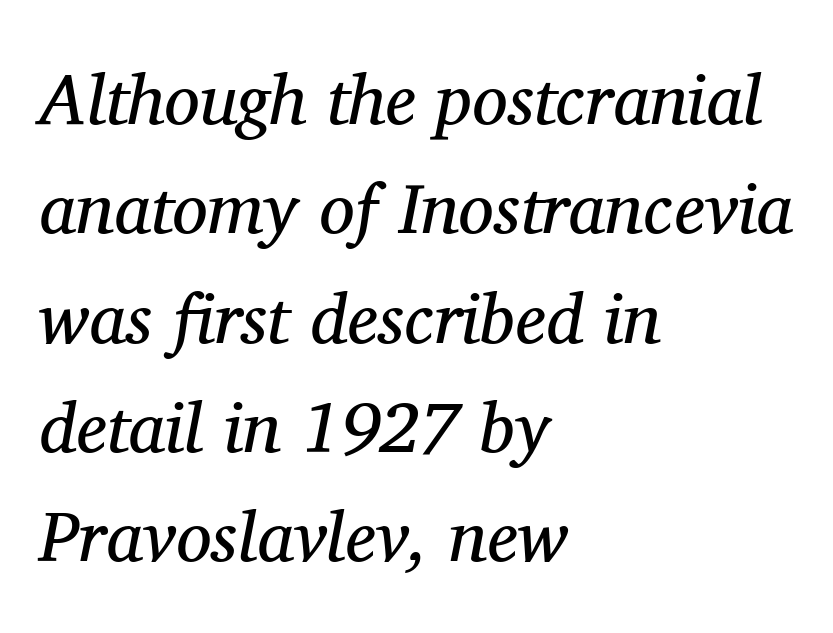
Q: Is the text bold? A: No.
Q: Is the text italic (slanted)? A: Yes, it leans right by about 11 degrees.
Q: Is the typeface a serif or a sans-serif typeface? A: Serif.
Q: Is the text underlined? A: No.
Q: How is the paragraph aligned? A: Left-aligned.
Q: Is the spacing between letters normal or unusually wide? A: Normal.
Q: Is the spacing between lines tight, normal or loose? A: Normal.
Q: Width (condensed, normal, or wide)? A: Normal.
Q: Stroke contrast? A: Medium.
Q: x-height? A: Medium.
Q: Monospaced? A: No.
